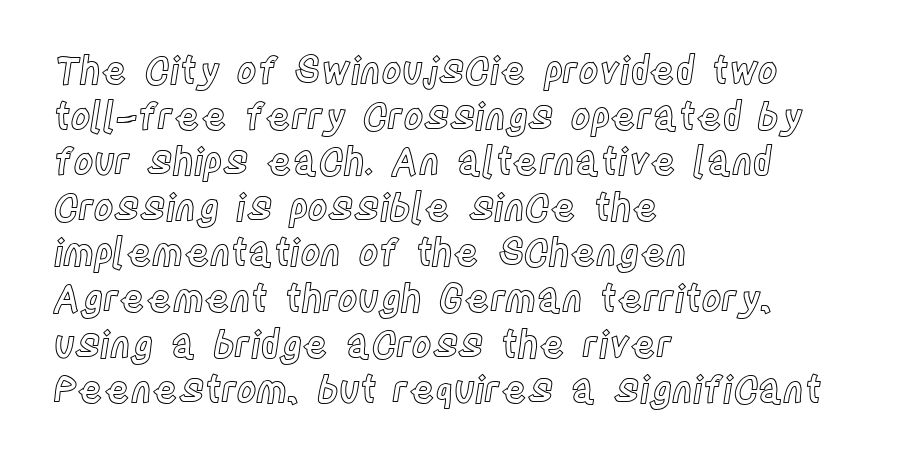
Q: Is the text italic (slanted)? A: Yes.
Q: Is the text underlined? A: No.
Q: How is the paragraph aligned? A: Left-aligned.
Q: Is the spacing between letters normal or unusually wide? A: Normal.
Q: Width (condensed, normal, or wide)? A: Condensed.
Q: x-height? A: Large.
Q: Monospaced? A: No.
